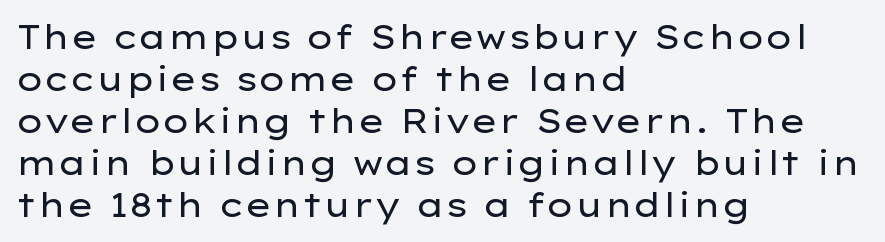
The image shows 33 px regular-weight, wide sans-serif type, upright; set left-aligned, normal line spacing (1.27x), normal letter spacing, not underlined; low stroke contrast and a medium x-height.
